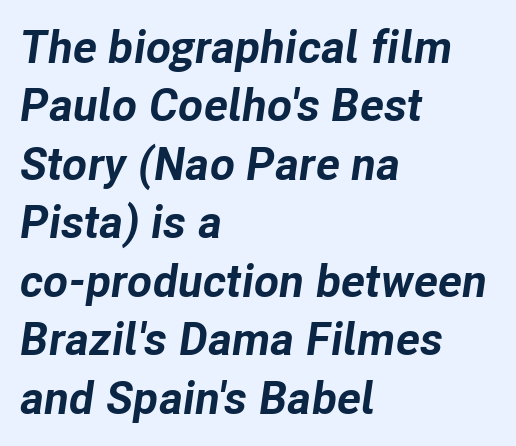
{"italic": "yes", "lean": "right", "slant_degrees": 8, "bold": "yes", "weight": "bold", "width": "normal", "stroke_contrast": "low", "x_height": "medium", "monospaced": "no", "underline": "no", "align": "left", "line_spacing": "normal", "line_spacing_ratio": 1.27, "letter_spacing": "normal", "letter_spacing_em": 0.0, "glyph_px": 46}
